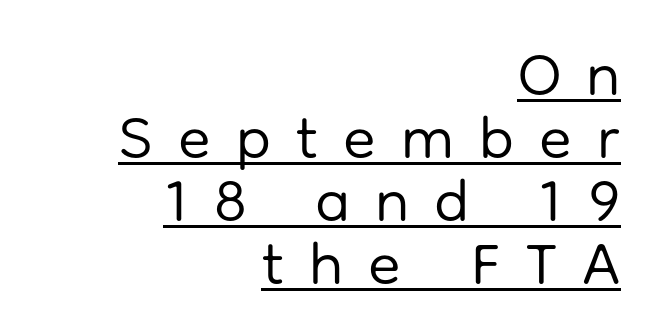
{"serif": "no", "italic": "no", "bold": "no", "weight": "regular", "width": "normal", "stroke_contrast": "low", "x_height": "medium", "monospaced": "no", "underline": "yes", "align": "right", "line_spacing": "tight", "line_spacing_ratio": 1.05, "letter_spacing": "wide", "letter_spacing_em": 0.42, "glyph_px": 60}
